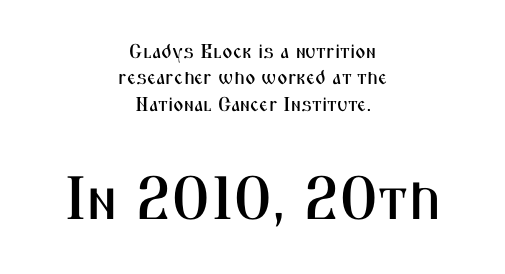
Rows of type keep a routine distance in the vertical direction. Here the second block reads like a headline and the first like body copy. Quick note: underline off. Does the lettering tilt? It doesn't — this is upright. Look at the bottom of the vertical strokes: they stop flat, with no serifs.
